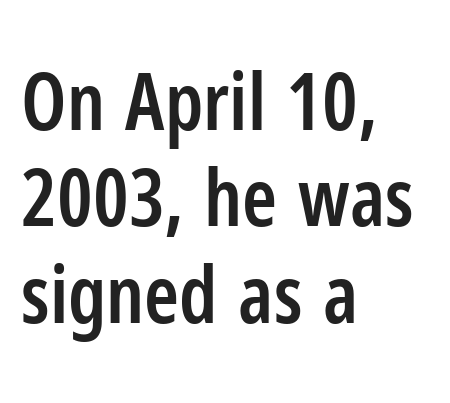
Each row of text sits above clean, open space. Students, this is semibold: more ink than regular, less than bold. Observe the ordinary spacing: letters are neighbours, not strangers. The letters advance in unequal steps, a hallmark of proportional type.
